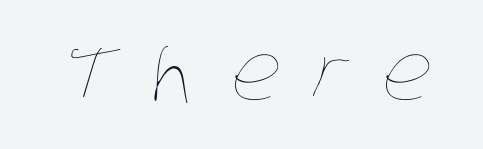
{"bold": "no", "weight": "thin", "width": "condensed", "stroke_contrast": "low", "x_height": "large", "monospaced": "no", "underline": "no", "letter_spacing": "wide", "letter_spacing_em": 0.43, "glyph_px": 78}
